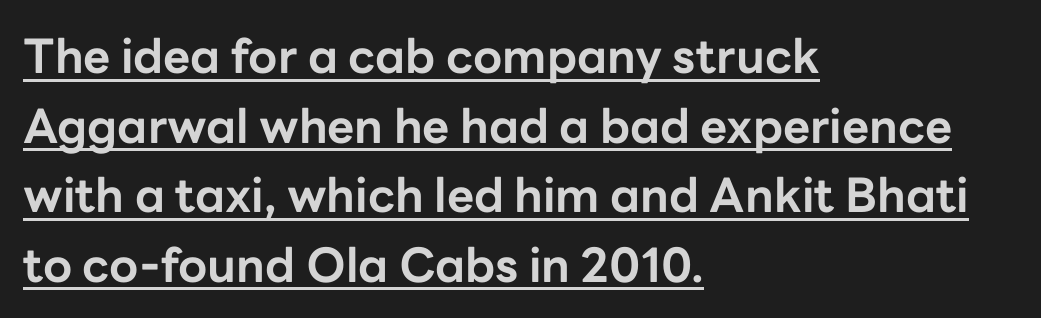
Q: Is the text bold? A: Yes.
Q: Is the text italic (slanted)? A: No, it is upright.
Q: Is the typeface a serif or a sans-serif typeface? A: Sans-serif.
Q: Is the text underlined? A: Yes.
Q: How is the paragraph aligned? A: Left-aligned.
Q: Is the spacing between letters normal or unusually wide? A: Normal.
Q: Is the spacing between lines tight, normal or loose? A: Normal.
Q: Width (condensed, normal, or wide)? A: Normal.
Q: Stroke contrast? A: Low.
Q: x-height? A: Medium.
Q: Monospaced? A: No.
